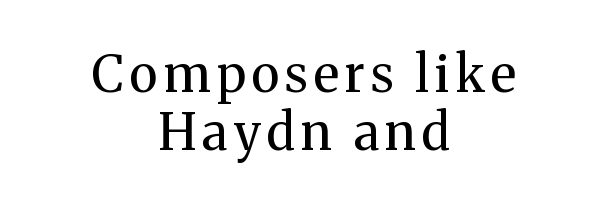
When letters stand straight like this, we call the style roman or upright. These glyphs show unthickened strokes, regular width or finer. The rendering uses natural spacing where letterforms have individual widths. Each line is balanced around a shared central axis.
